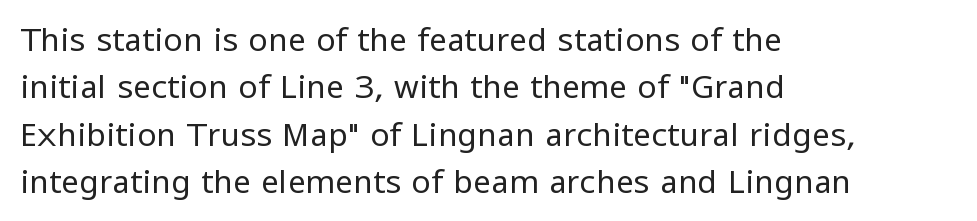
{"serif": "no", "italic": "no", "bold": "no", "weight": "regular", "width": "normal", "stroke_contrast": "low", "x_height": "medium", "monospaced": "no", "underline": "no", "align": "left", "line_spacing": "normal", "line_spacing_ratio": 1.48, "letter_spacing": "normal", "letter_spacing_em": 0.0, "glyph_px": 32}
